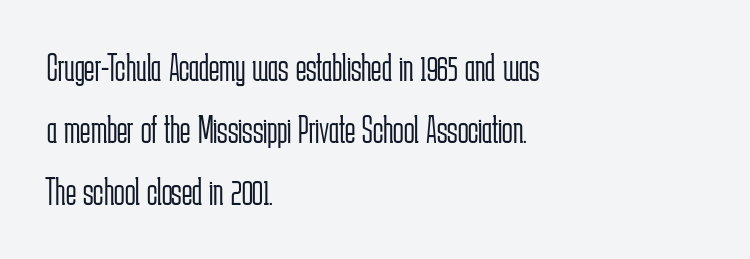
{"serif": "no", "italic": "no", "bold": "no", "weight": "light", "width": "condensed", "stroke_contrast": "low", "x_height": "medium", "monospaced": "no", "underline": "no", "align": "left", "line_spacing": "normal", "line_spacing_ratio": 1.59, "letter_spacing": "normal", "letter_spacing_em": 0.0, "glyph_px": 39}
